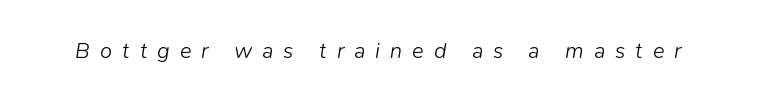
{"italic": "yes", "lean": "right", "slant_degrees": 9, "bold": "no", "underline": "no", "letter_spacing": "wide", "letter_spacing_em": 0.45, "glyph_px": 22}
